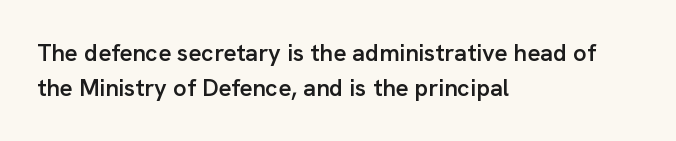
Inter-character spacing is left at the font's built-in metrics. Is there any slant? The stems are plumb. Reading down the block, your eye returns to a fixed left position each line. A semibold gives these letters moderate extra thickness, short of bold.
